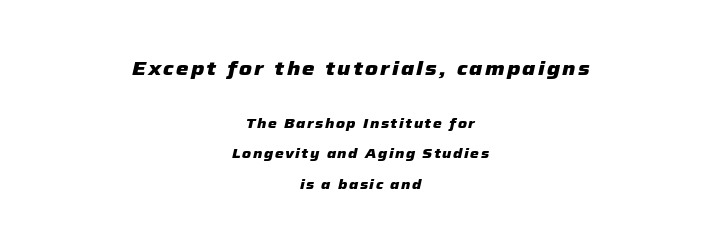
{"italic": "yes", "lean": "right", "slant_degrees": 12, "bold": "yes", "underline": "no", "align": "center", "line_spacing": "loose", "line_spacing_ratio": 2.19, "larger_block": "first", "size_ratio": 1.43, "glyph_px": 20}
